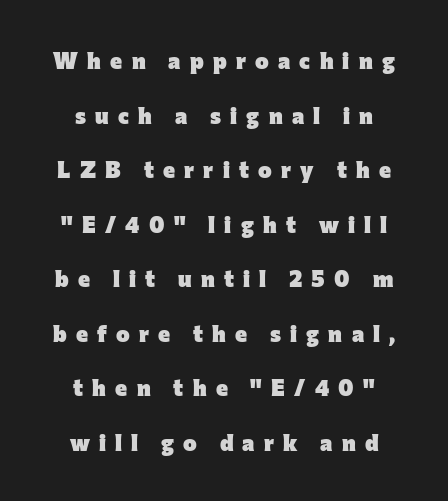
It's the straight-up-and-down kind of type. Baseline-to-baseline distance is far greater than the letter height. Type without underlining. The letters are spread apart with noticeably loose tracking. The passage shown is emphatically bold.
